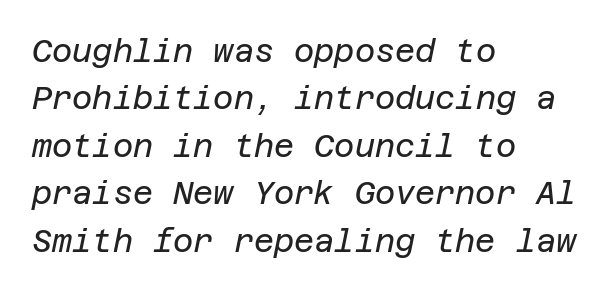
The rendering anchors every line to the left-hand side. Quick note: interline space is typical. The space beneath each line is pristine and unruled. The tracking reads as untouched default to a designer's eye. Summary of weight: not heavy and not bold. Quick note: italic.
